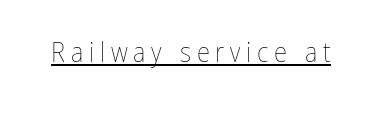
{"italic": "no", "bold": "no", "underline": "yes", "letter_spacing": "wide", "letter_spacing_em": 0.21, "glyph_px": 27}
